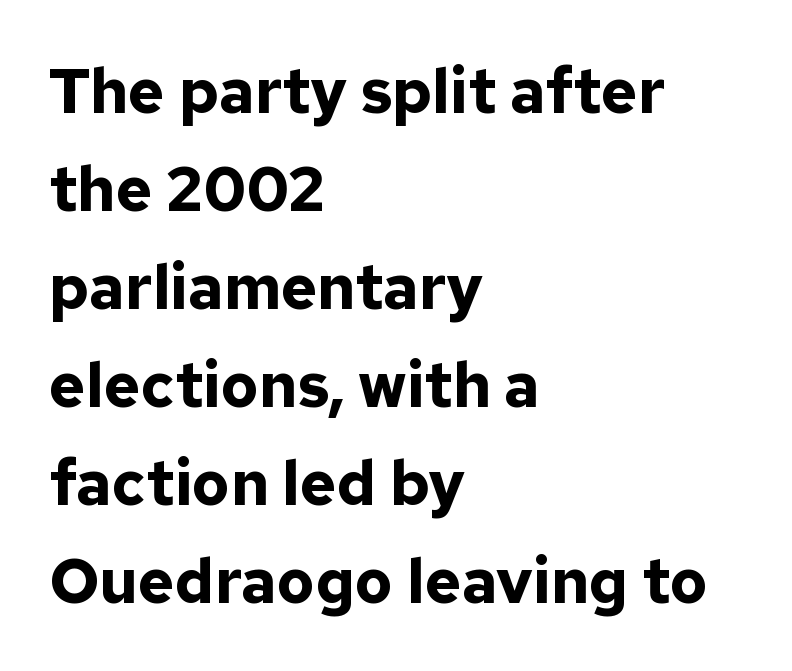
The image shows 62 px bold sans-serif type, upright; set left-aligned, normal line spacing (1.58x), normal letter spacing, not underlined; low stroke contrast and a medium x-height.
